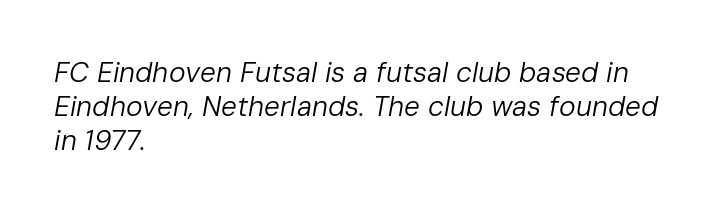
{"italic": "yes", "lean": "right", "slant_degrees": 10, "bold": "no", "weight": "regular", "width": "normal", "stroke_contrast": "low", "x_height": "medium", "monospaced": "no", "underline": "no", "align": "left", "line_spacing_ratio": 1.22, "letter_spacing": "normal", "letter_spacing_em": 0.0, "glyph_px": 28}
